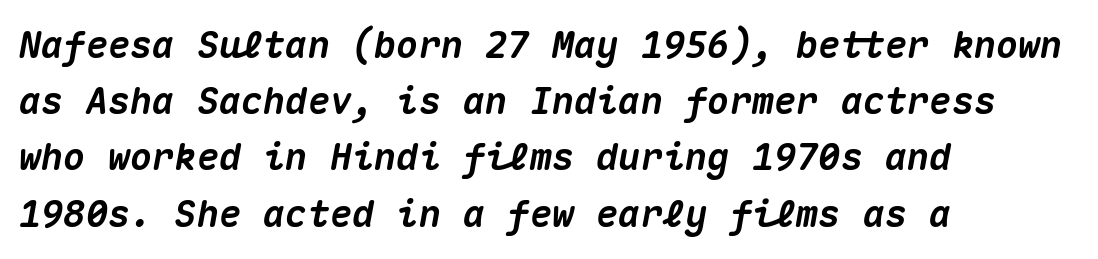
{"italic": "yes", "lean": "right", "slant_degrees": 10, "bold": "yes", "weight": "heavy", "width": "normal", "stroke_contrast": "medium", "x_height": "medium", "monospaced": "yes", "underline": "no", "align": "left", "line_spacing": "normal", "line_spacing_ratio": 1.52, "letter_spacing": "normal", "letter_spacing_em": 0.0, "glyph_px": 37}
